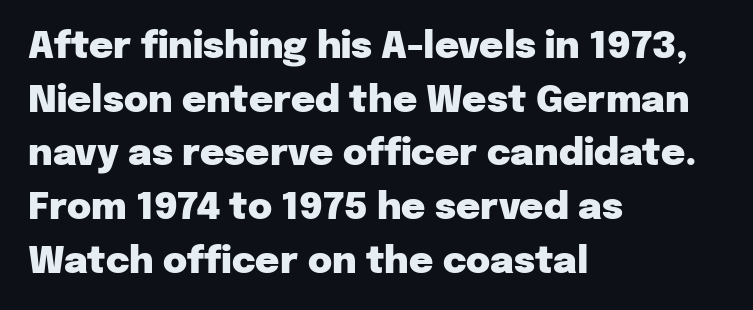
Casual observation: everything's shoved over to the left. Short note: letters normally spaced. Notice how the stems are strictly vertical — no italics here. A typesetter would call this leading conventional body-copy spacing. The rendering uses natural spacing where letterforms have individual widths.
